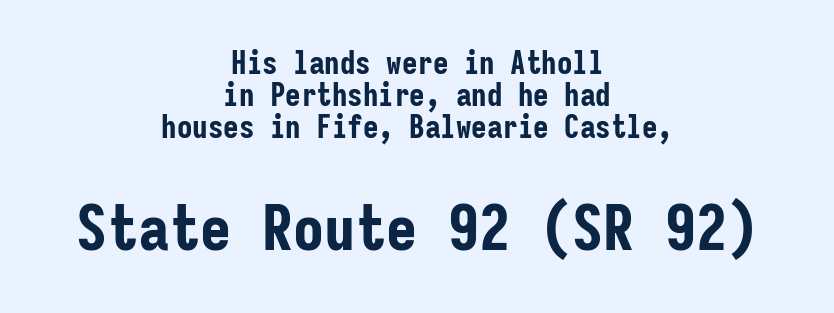
Where is the straight margin? There isn't one; the lines are centered. Summary of vertical rhythm: compact, with narrow interline spacing. Typographic density is high because the face is bold. The passage shown is typed in a monospace face where columns stay perfectly aligned.
